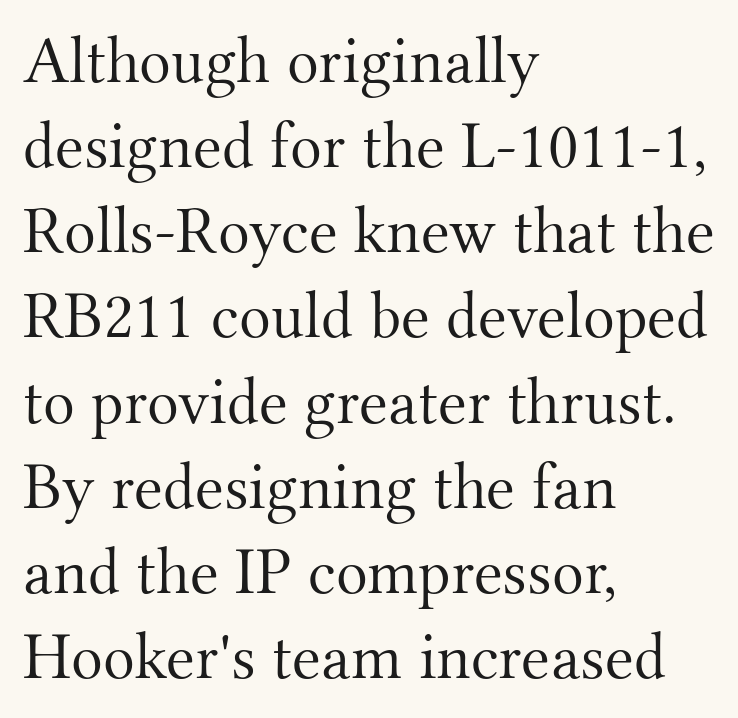
{"serif": "yes", "italic": "no", "bold": "no", "weight": "light", "width": "normal", "stroke_contrast": "medium", "x_height": "small", "monospaced": "no", "underline": "no", "align": "left", "line_spacing": "normal", "line_spacing_ratio": 1.29, "letter_spacing": "normal", "letter_spacing_em": 0.0, "glyph_px": 66}
